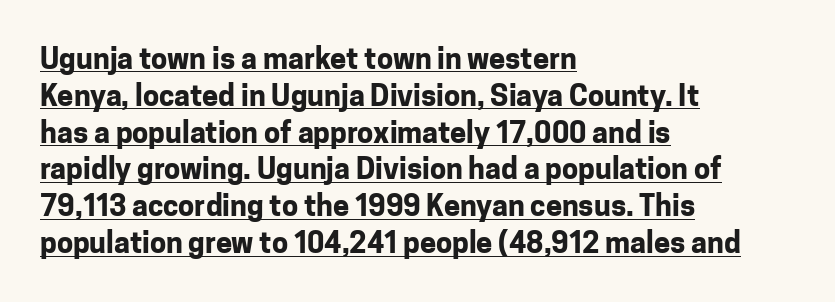
{"serif": "no", "italic": "no", "bold": "yes", "weight": "bold", "width": "normal", "stroke_contrast": "low", "x_height": "medium", "monospaced": "no", "underline": "yes", "align": "left", "line_spacing": "normal", "line_spacing_ratio": 1.27, "letter_spacing": "normal", "letter_spacing_em": 0.0, "glyph_px": 29}
